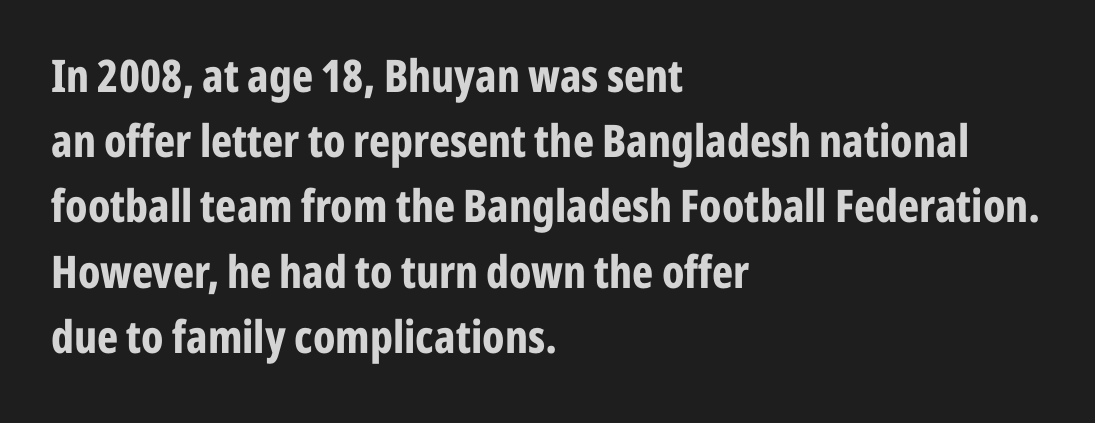
Q: Is the text bold? A: Yes.
Q: Is the text italic (slanted)? A: No, it is upright.
Q: Is the typeface a serif or a sans-serif typeface? A: Sans-serif.
Q: Is the text underlined? A: No.
Q: How is the paragraph aligned? A: Left-aligned.
Q: Is the spacing between letters normal or unusually wide? A: Normal.
Q: Is the spacing between lines tight, normal or loose? A: Normal.
Q: Width (condensed, normal, or wide)? A: Condensed.
Q: Stroke contrast? A: Low.
Q: x-height? A: Medium.
Q: Monospaced? A: No.
